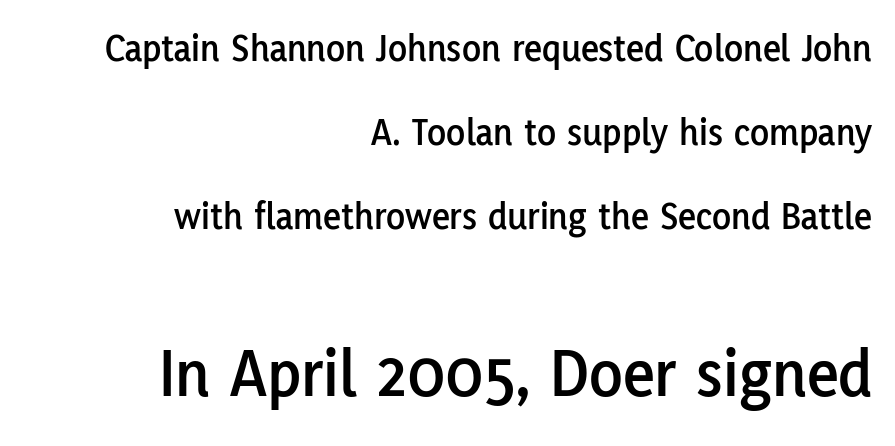
Each new line begins a long way beneath the previous one. Is the block centered? No — it sits flush against the right margin. Tracking here is standard; glyphs follow each other at the usual distance. A typesetter would mark this as roman, not italic. Each letter keeps its own natural width here, so spacing adapts to shape. Each row of text sits above clean, open space.
